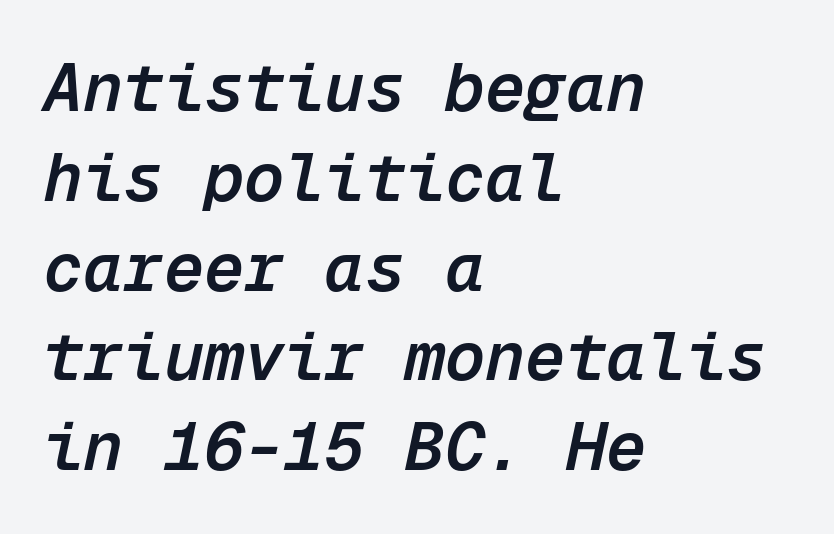
The image shows 67 px semibold type, italic (leaning right), monospaced; set left-aligned, normal line spacing (1.34x), normal letter spacing, not underlined; low stroke contrast and a medium x-height.
